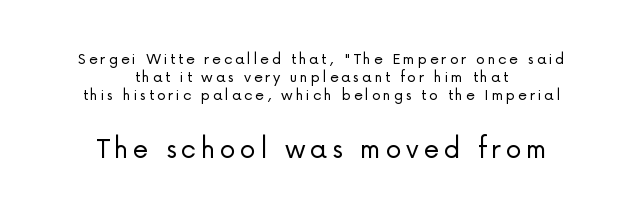
Q: Is the text bold? A: No.
Q: Is the text italic (slanted)? A: No, it is upright.
Q: Is the typeface a serif or a sans-serif typeface? A: Sans-serif.
Q: Is the text underlined? A: No.
Q: How is the paragraph aligned? A: Centered.
Q: Is the spacing between lines tight, normal or loose? A: Tight.
Q: Which block of text is set in a larger size, the first (top) or the second (bottom)? A: The second (bottom) one.
Q: Width (condensed, normal, or wide)? A: Normal.
Q: Stroke contrast? A: Low.
Q: x-height? A: Medium.
Q: Monospaced? A: No.
